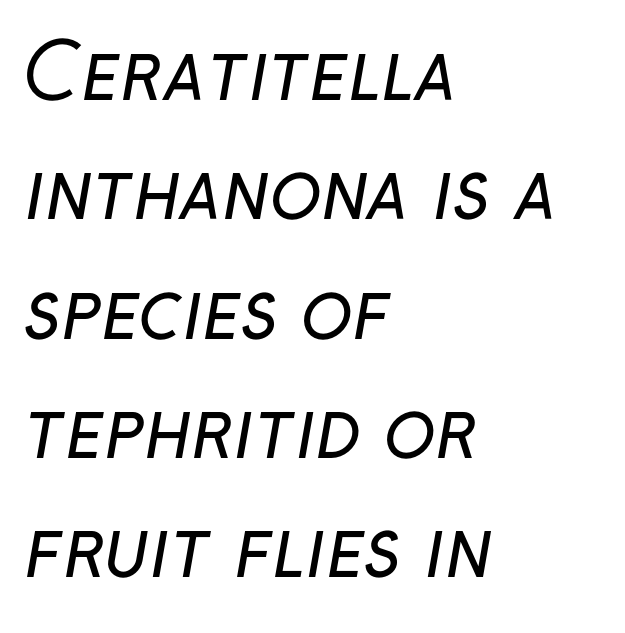
The image shows 76 px regular-weight sans-serif type; set left-aligned, normal line spacing (1.57x), normal letter spacing, not underlined; low stroke contrast and a medium x-height.
